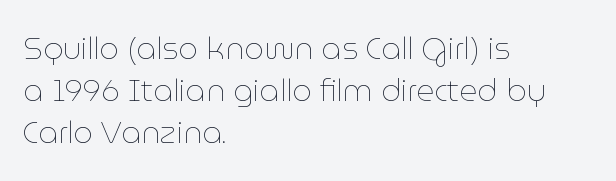
Looks like regular typesetting: each glyph gets only the width it needs. Leftover space on each line is placed entirely after the last word. This sample keeps an unexceptional amount of space between lines. Stem width sits at or under what a default text font uses. Nothing unusual about the tracking: characters are spaced as the font intends. The glyphs are unaccompanied by any horizontal stroke below them.
